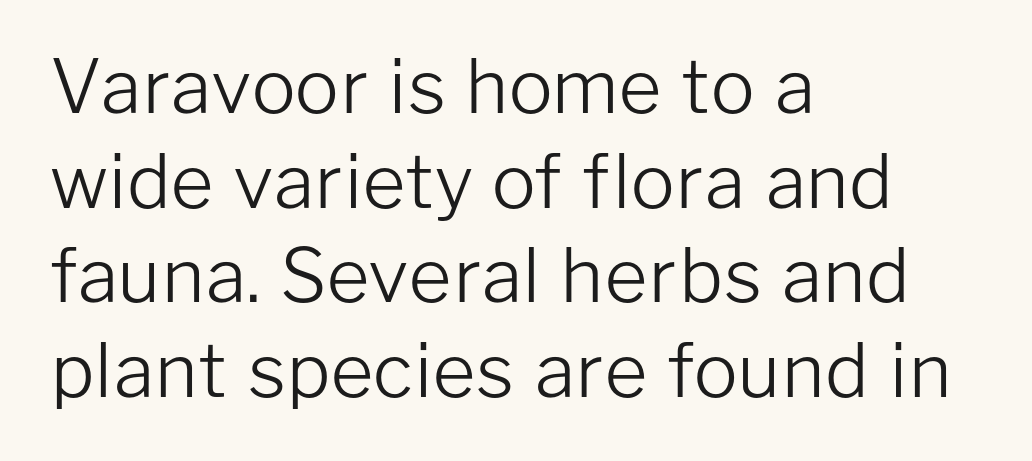
A typesetter would call this leading conventional body-copy spacing. Are there feet on the stems? There aren't — it's a sans. Is this a fixed-width face? No — the glyphs have proportional, varying widths. No chunkiness to these letters — they're not bold. The typesetter chose a ragged-right arrangement here. This rendering leaves character spacing at its baseline value.
